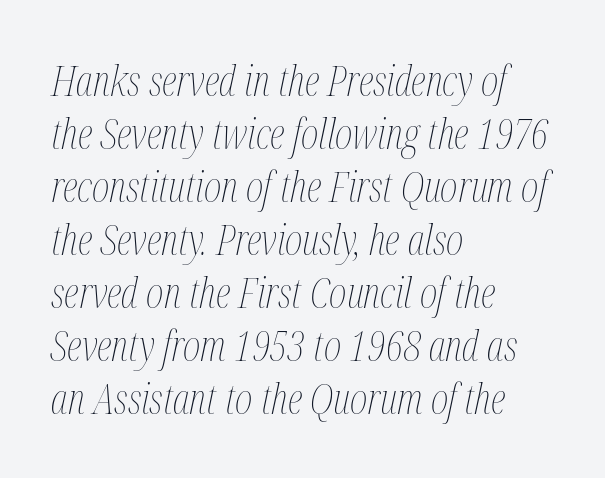
{"italic": "yes", "lean": "right", "slant_degrees": 12, "bold": "no", "weight": "thin", "width": "condensed", "stroke_contrast": "medium", "x_height": "medium", "monospaced": "no", "underline": "no", "align": "left", "line_spacing": "normal", "line_spacing_ratio": 1.26, "letter_spacing": "normal", "letter_spacing_em": 0.0, "glyph_px": 42}
